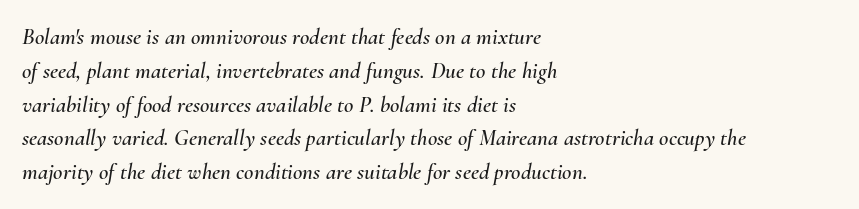
The image shows 23 px text type, italic (leaning right); set left-aligned, normal line spacing (1.47x), normal letter spacing, not underlined.
